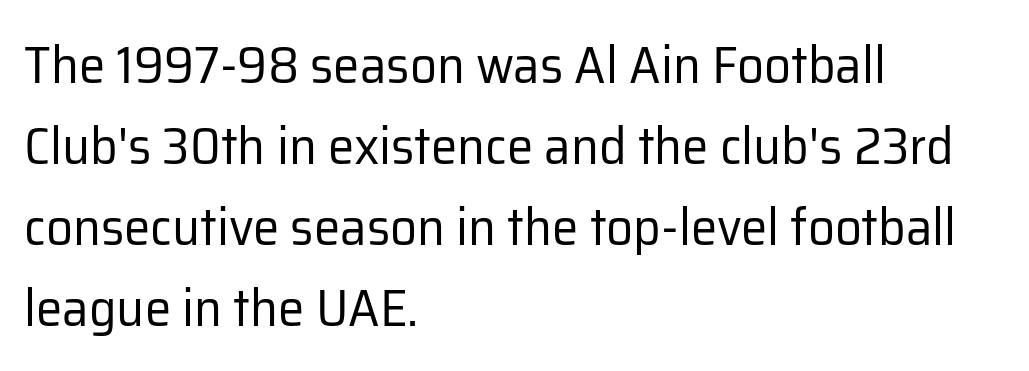
The face used here is proportionally spaced, like ordinary book or web type. Default kerning and tracking; the words read as compact shapes. Examine the stroke ends and you'll find no serifs. The rows are spaced the way most documents space them.
